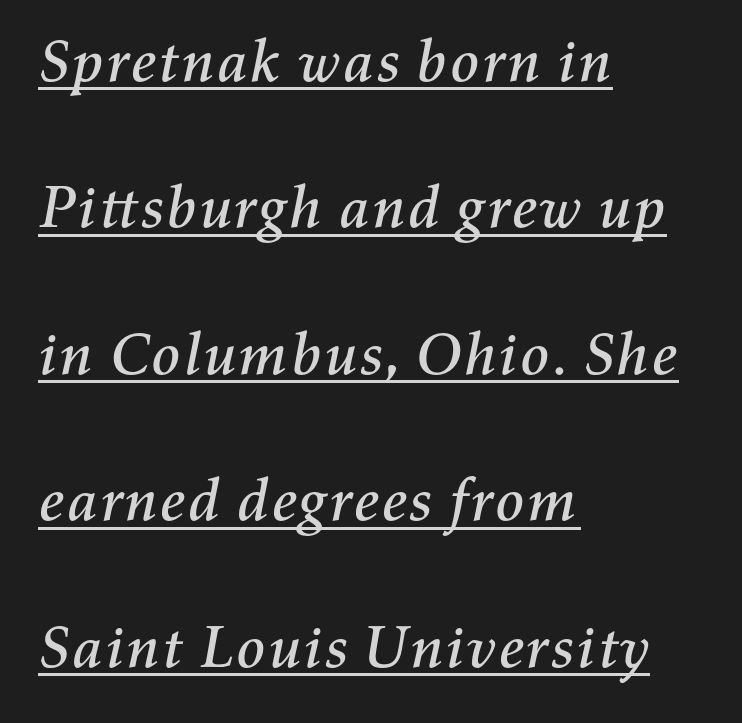
The whole block is typeset with a tilt. Short and long lines alike share a common starting point at left. Here the glyphs are tracked normally, forming tight word shapes. These lines are rendered in a variable-pitch font. This block would shrink considerably if given ordinary leading; it's expanded now.
